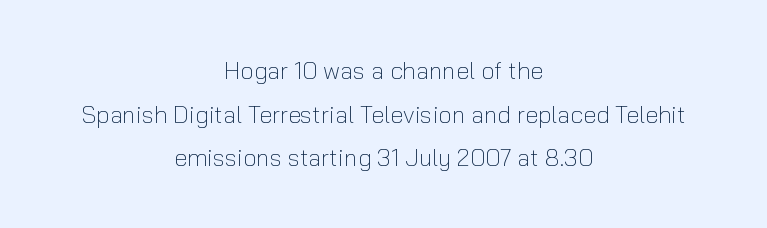
{"italic": "no", "bold": "no", "underline": "no", "align": "center", "line_spacing_ratio": 1.82, "letter_spacing": "normal", "letter_spacing_em": 0.0, "glyph_px": 24}
